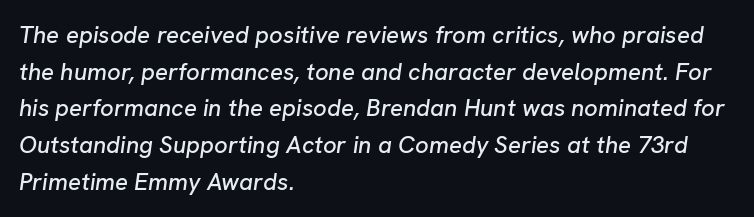
Q: Is the text italic (slanted)? A: Yes, it leans right by about 8 degrees.
Q: Is the text underlined? A: No.
Q: How is the paragraph aligned? A: Left-aligned.
Q: Is the spacing between letters normal or unusually wide? A: Normal.
Q: Is the spacing between lines tight, normal or loose? A: Normal.
